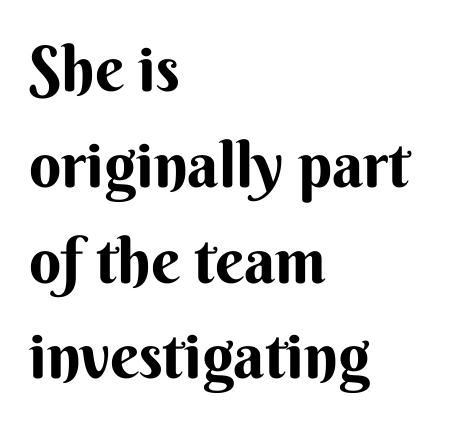
Bare-footed words on every line. The typography opts for an upright posture over an oblique one. Each letter keeps its own natural width here, so spacing adapts to shape. Caption: bold face, heavy strokes.
